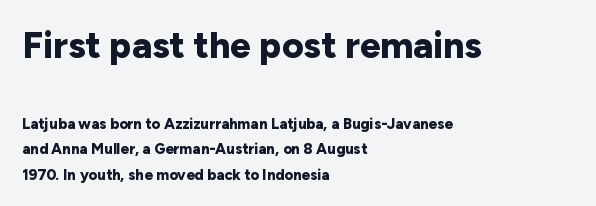
{"serif": "no", "italic": "no", "bold": "yes", "weight": "bold", "width": "normal", "stroke_contrast": "low", "x_height": "medium", "monospaced": "no", "underline": "no", "align": "left", "line_spacing": "normal", "line_spacing_ratio": 1.69, "letter_spacing": "normal", "letter_spacing_em": 0.0, "larger_block": "first", "size_ratio": 2.47, "glyph_px": 37}
